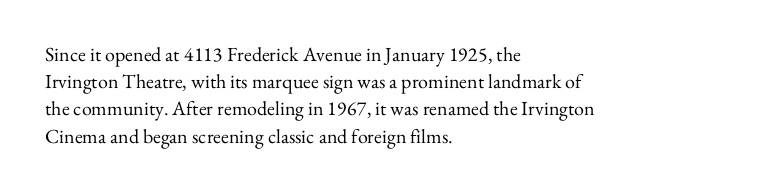
The text block is weighted toward the left margin, trailing off unevenly rightward. Summary of vertical rhythm: regular, with standard interline spacing. Spacing between characters is what you'd get straight out of the box. The letterforms sit at book weight or below.
